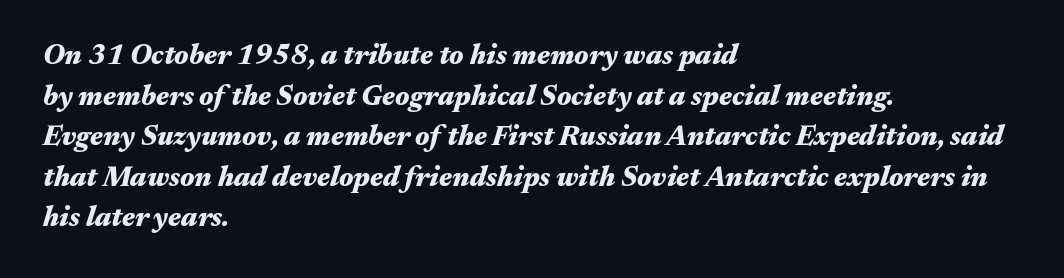
Q: Is the text bold? A: Yes.
Q: Is the text italic (slanted)? A: Yes, it leans right by about 17 degrees.
Q: Is the text underlined? A: No.
Q: How is the paragraph aligned? A: Left-aligned.
Q: Is the spacing between letters normal or unusually wide? A: Normal.
Q: Is the spacing between lines tight, normal or loose? A: Normal.
Q: Width (condensed, normal, or wide)? A: Wide.
Q: Stroke contrast? A: Medium.
Q: x-height? A: Medium.
Q: Monospaced? A: No.
